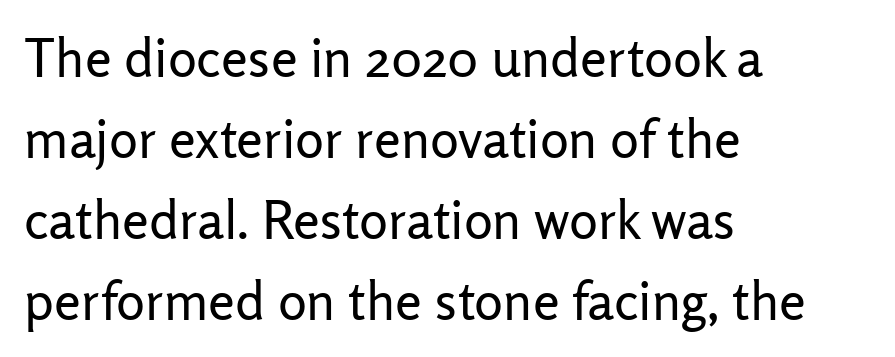
Are there feet on the stems? There aren't — it's a sans. The horizontal fit of the characters is conventional and even. The font sits on the lighter half of the weight spectrum, regular included. The strip under each line holds only bare page. Nope, not italic — everything's standing straight.
